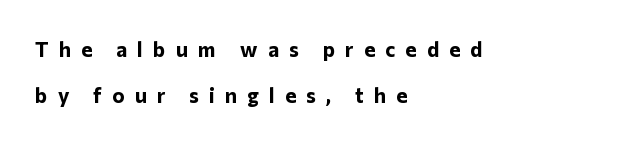
Q: Is the text bold? A: Yes.
Q: Is the text italic (slanted)? A: No, it is upright.
Q: Is the text underlined? A: No.
Q: How is the paragraph aligned? A: Left-aligned.
Q: Is the spacing between letters normal or unusually wide? A: Unusually wide.
Q: Is the spacing between lines tight, normal or loose? A: Loose.
